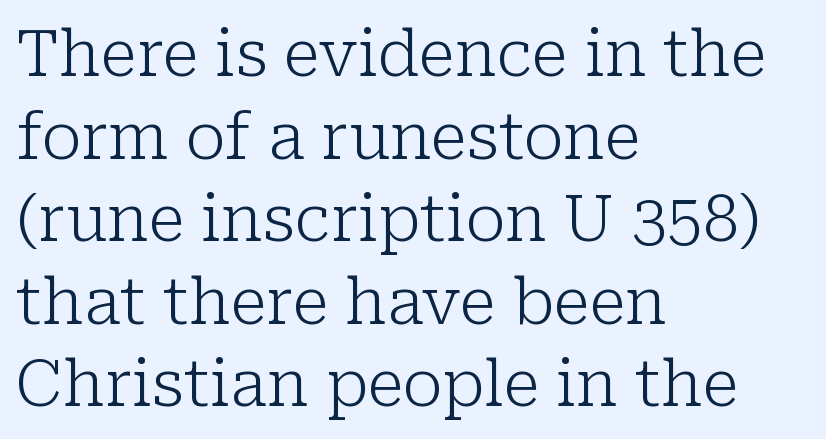
When letters stand straight like this, we call the style roman or upright. Evenly set lines give the paragraph a standard silhouette. Yep, those are serifs on the letters. Spacing between characters is what you'd get straight out of the box. Descenders hang freely into open space.
